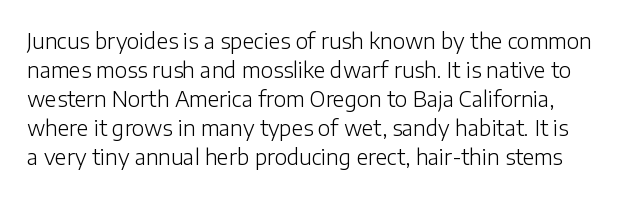
The image shows 21 px text type, upright; set normal line spacing (1.38x), normal letter spacing, not underlined.
